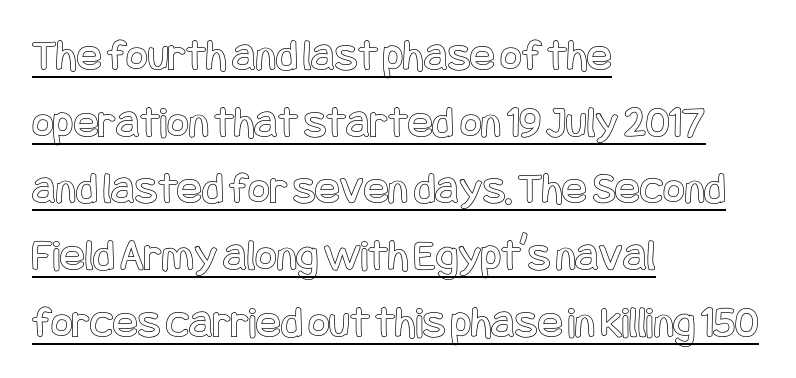
Inter-character spacing is left at the font's built-in metrics. Interline gaps are of average width in this sample. The lettering holds an erect, upright posture throughout. Which margin do the lines hug? The left one — the right edge is uneven. The words here are underlined.
